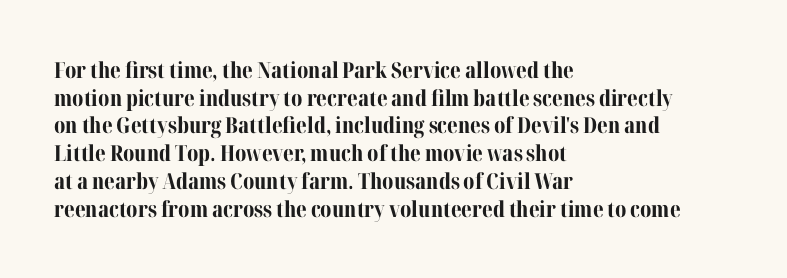
The image shows 22 px bold type, upright; set left-aligned, normal line spacing (1.26x), normal letter spacing, not underlined.
